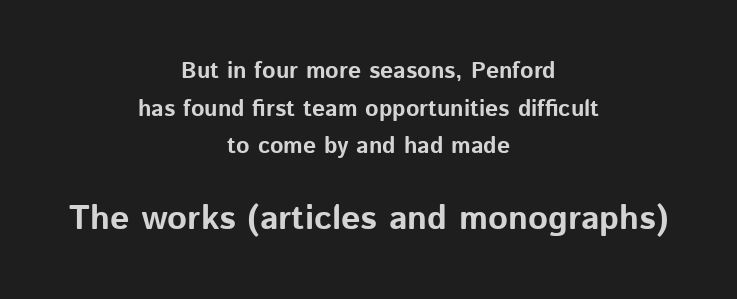
{"serif": "no", "italic": "no", "bold": "yes", "weight": "bold", "width": "normal", "stroke_contrast": "low", "x_height": "medium", "monospaced": "no", "underline": "no", "align": "center", "line_spacing": "normal", "line_spacing_ratio": 1.64, "letter_spacing": "normal", "letter_spacing_em": 0.0, "larger_block": "second", "size_ratio": 1.48, "glyph_px": 34}
